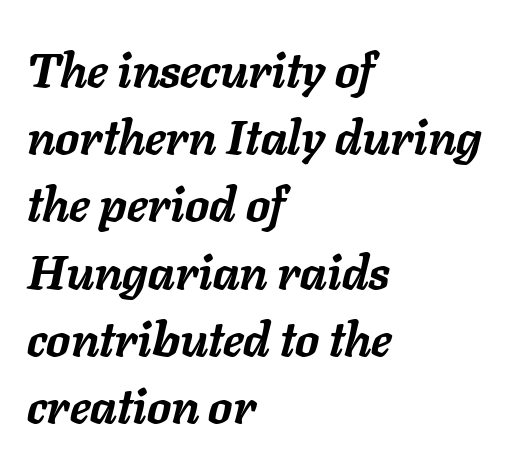
The image shows 48 px semibold type, italic (leaning right); set left-aligned, normal line spacing (1.4x), normal letter spacing, not underlined; low stroke contrast and a medium x-height.
